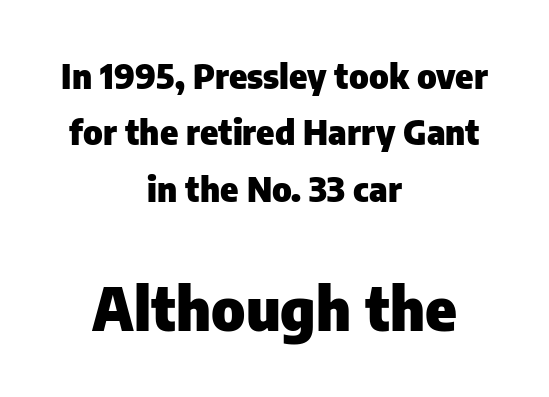
Centered paragraph, ragged on both sides. Is the lower block the larger one? Yes — the lower block carries the bigger type. On the weight axis this lands at bold, roughly 700. The rows are spaced the way most documents space them. The type sits square on the baseline with zero lean. The glyphs are unaccompanied by any horizontal stroke below them.
